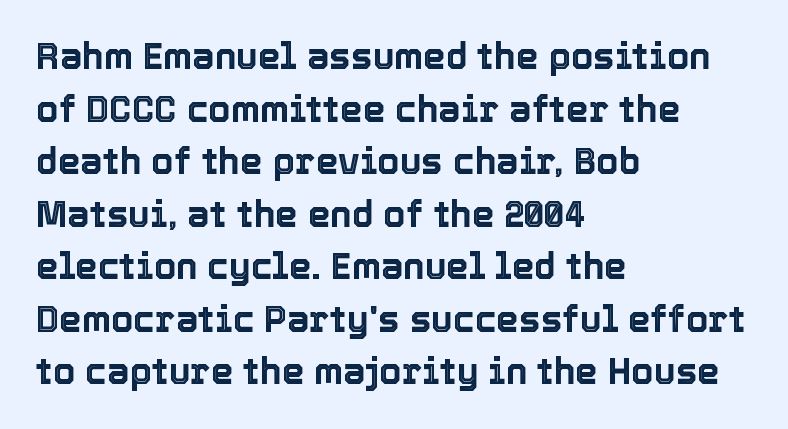
Compared with typical paragraphs, the rows here are spaced about the same. Does extra space separate the letters? No, they use regular spacing. Here the designer chose a conventional face with non-uniform glyph widths. The text block is weighted toward the left margin, trailing off unevenly rightward. Nope, not italic — everything's standing straight. Just letters on the line, the space beneath them empty.
